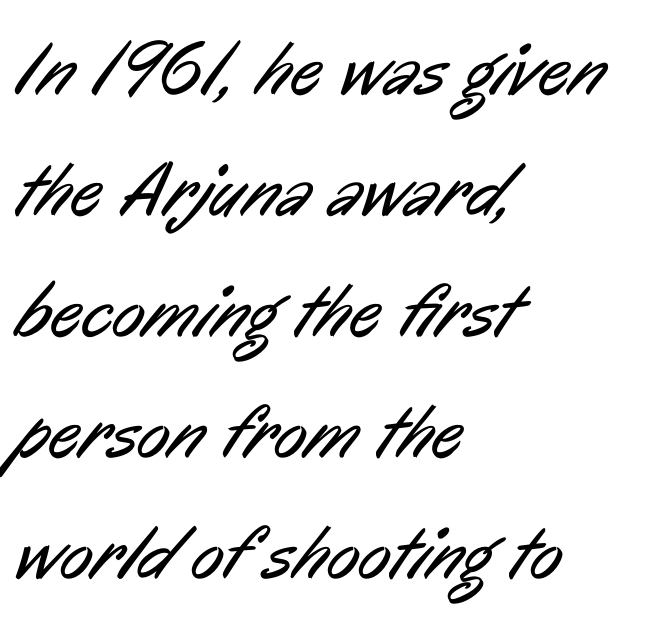
Q: Is the text bold? A: No.
Q: Is the typeface a serif or a sans-serif typeface? A: Sans-serif.
Q: Is the text underlined? A: No.
Q: How is the paragraph aligned? A: Left-aligned.
Q: Is the spacing between letters normal or unusually wide? A: Normal.
Q: Is the spacing between lines tight, normal or loose? A: Normal.
Q: Width (condensed, normal, or wide)? A: Condensed.
Q: Stroke contrast? A: Low.
Q: x-height? A: Medium.
Q: Monospaced? A: No.
